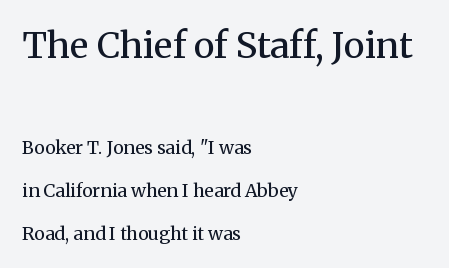
The image shows 36 px regular-weight serif type, upright; set left-aligned, loose line spacing (2.38x), normal letter spacing, not underlined; the first (top) block is 2.0x larger; medium stroke contrast and a medium x-height.
